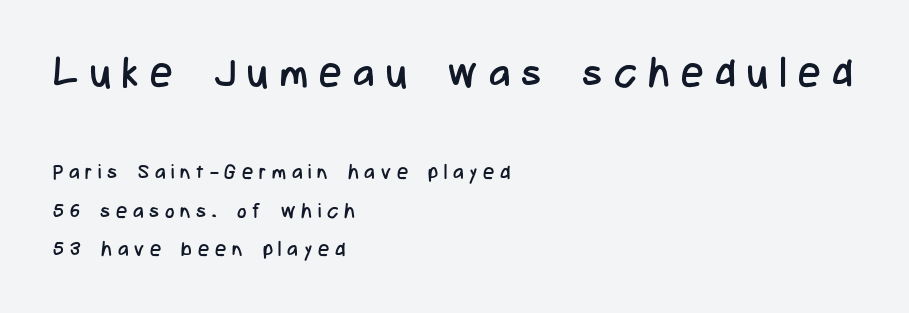
Q: Is the text bold? A: No.
Q: Is the text italic (slanted)? A: No, it is upright.
Q: Is the typeface a serif or a sans-serif typeface? A: Sans-serif.
Q: Is the text underlined? A: No.
Q: How is the paragraph aligned? A: Left-aligned.
Q: Is the spacing between letters normal or unusually wide? A: Unusually wide.
Q: Is the spacing between lines tight, normal or loose? A: Loose.
Q: Which block of text is set in a larger size, the first (top) or the second (bottom)? A: The first (top) one.
Q: Width (condensed, normal, or wide)? A: Condensed.
Q: Stroke contrast? A: Low.
Q: x-height? A: Medium.
Q: Monospaced? A: No.
